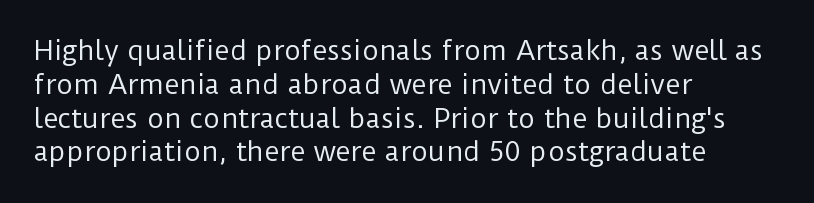
Descenders are the only things crossing below the line. Vertical strokes here are truly vertical. Compared with typical paragraphs, the rows here are spaced about the same. The setting favours the left margin, as ordinary paragraphs usually do.
